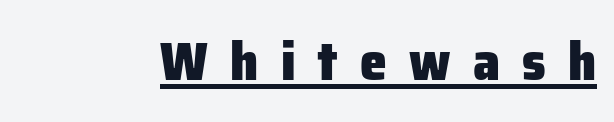
{"serif": "no", "italic": "no", "bold": "yes", "weight": "heavy", "width": "normal", "stroke_contrast": "low", "x_height": "medium", "monospaced": "no", "underline": "yes", "letter_spacing": "wide", "letter_spacing_em": 0.41, "glyph_px": 54}
